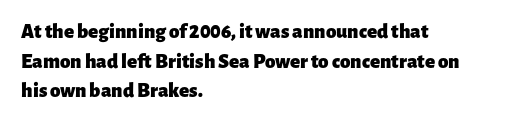
{"italic": "no", "bold": "yes", "underline": "no", "align": "left", "line_spacing": "normal", "line_spacing_ratio": 1.41, "letter_spacing": "normal", "letter_spacing_em": 0.0, "glyph_px": 21}
